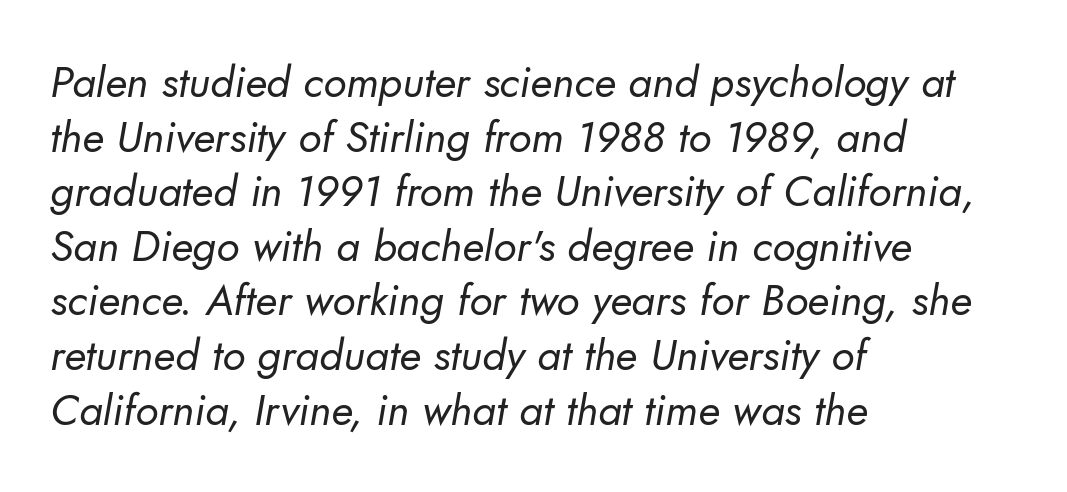
{"serif": "no", "bold": "no", "weight": "regular", "width": "normal", "stroke_contrast": "low", "x_height": "small", "monospaced": "no", "underline": "no", "align": "left", "line_spacing": "normal", "line_spacing_ratio": 1.27, "letter_spacing": "normal", "letter_spacing_em": 0.0, "glyph_px": 43}
